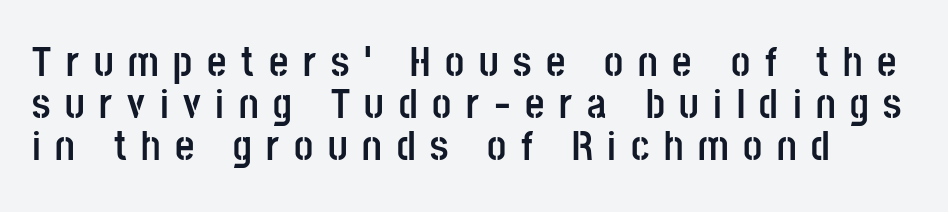
Q: Is the text bold? A: Yes.
Q: Is the text italic (slanted)? A: No, it is upright.
Q: Is the typeface a serif or a sans-serif typeface? A: Sans-serif.
Q: Is the text underlined? A: No.
Q: Is the spacing between letters normal or unusually wide? A: Unusually wide.
Q: Is the spacing between lines tight, normal or loose? A: Tight.
Q: Width (condensed, normal, or wide)? A: Condensed.
Q: Stroke contrast? A: Low.
Q: x-height? A: Large.
Q: Monospaced? A: No.
